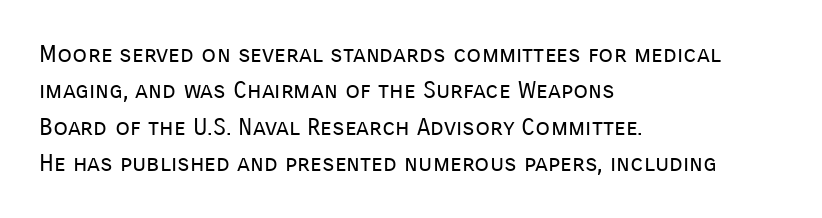
{"italic": "no", "bold": "no", "underline": "no", "align": "left", "line_spacing": "normal", "line_spacing_ratio": 1.52, "letter_spacing": "normal", "letter_spacing_em": 0.0, "glyph_px": 24}
